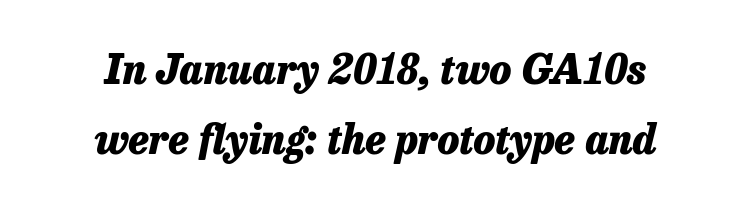
{"italic": "yes", "lean": "right", "slant_degrees": 13, "bold": "yes", "weight": "heavy", "width": "normal", "stroke_contrast": "low", "x_height": "medium", "monospaced": "no", "underline": "no", "align": "center", "line_spacing_ratio": 1.76, "letter_spacing": "normal", "letter_spacing_em": 0.0, "glyph_px": 40}
